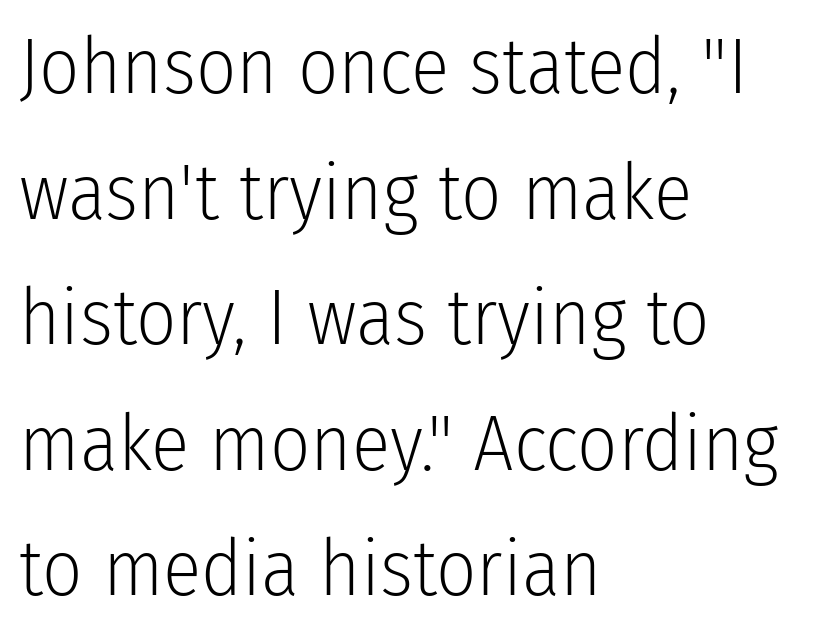
Q: Is the text bold? A: No.
Q: Is the text italic (slanted)? A: No, it is upright.
Q: Is the typeface a serif or a sans-serif typeface? A: Sans-serif.
Q: Is the text underlined? A: No.
Q: How is the paragraph aligned? A: Left-aligned.
Q: Is the spacing between letters normal or unusually wide? A: Normal.
Q: Is the spacing between lines tight, normal or loose? A: Normal.
Q: Width (condensed, normal, or wide)? A: Condensed.
Q: Stroke contrast? A: Low.
Q: x-height? A: Medium.
Q: Monospaced? A: No.
